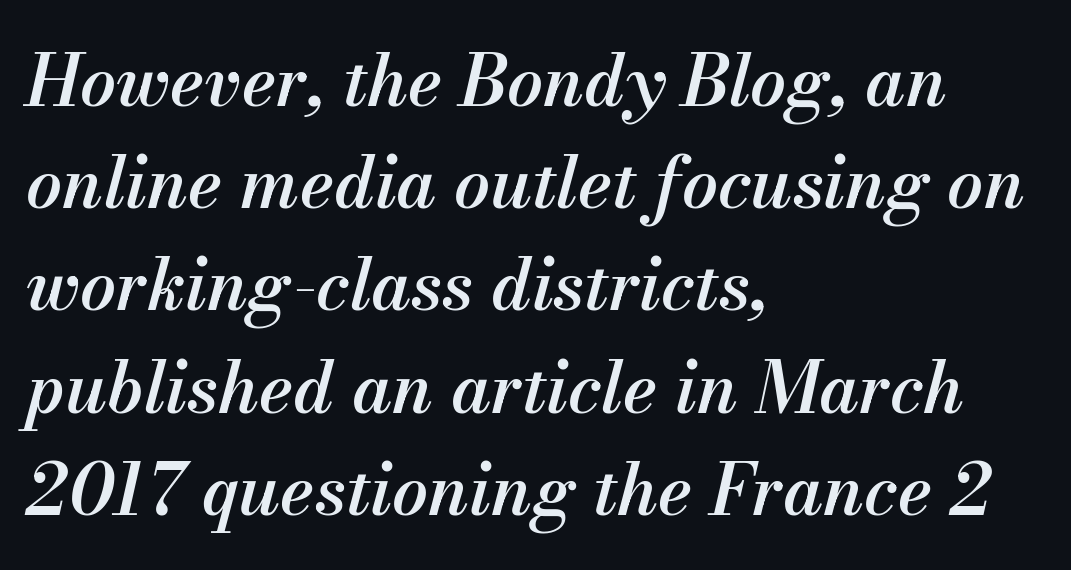
You could not count columns in this text — the font is proportionally spaced. Compared with typical body copy, the letter spacing here is the same. The sample has been set in demibold, a notch under bold. Leading: standard. Typeset ragged right — the left edge is the straight one.
